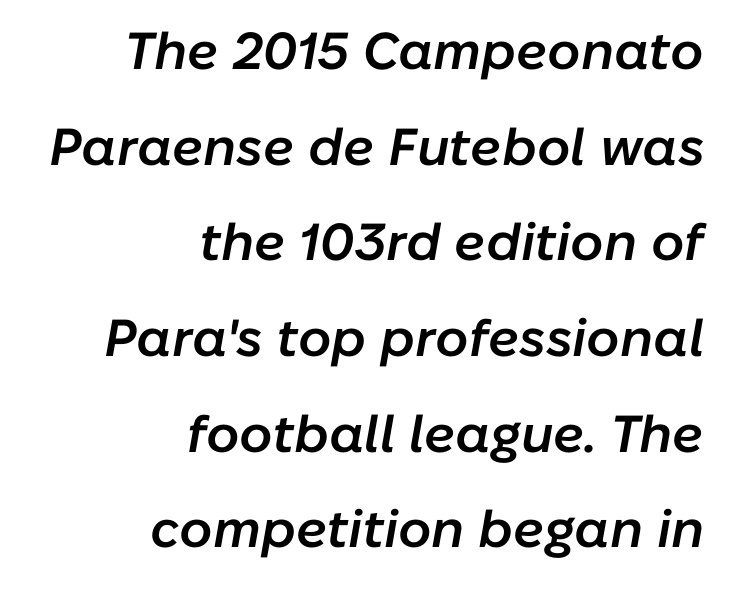
Q: Is the text bold? A: Semi-bold.
Q: Is the text italic (slanted)? A: Yes, it leans right by about 10 degrees.
Q: Is the text underlined? A: No.
Q: How is the paragraph aligned? A: Right-aligned.
Q: Is the spacing between letters normal or unusually wide? A: Normal.
Q: Width (condensed, normal, or wide)? A: Normal.
Q: Stroke contrast? A: Low.
Q: x-height? A: Medium.
Q: Monospaced? A: No.
